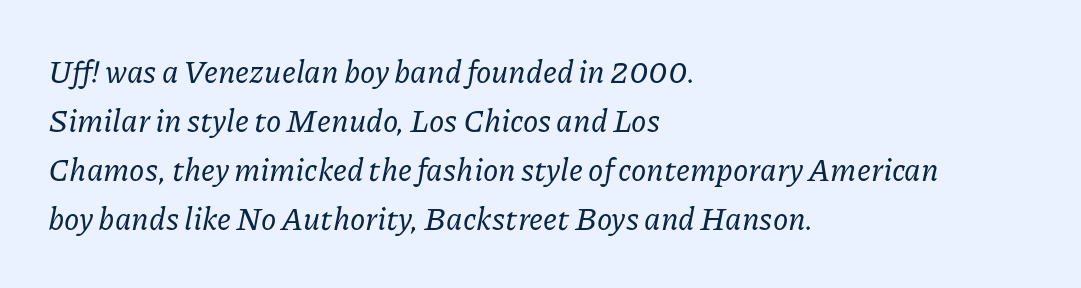
The image shows 31 px serif type, italic (leaning right); set left-aligned, normal line spacing (1.58x), normal letter spacing, not underlined; low stroke contrast and a medium x-height.
